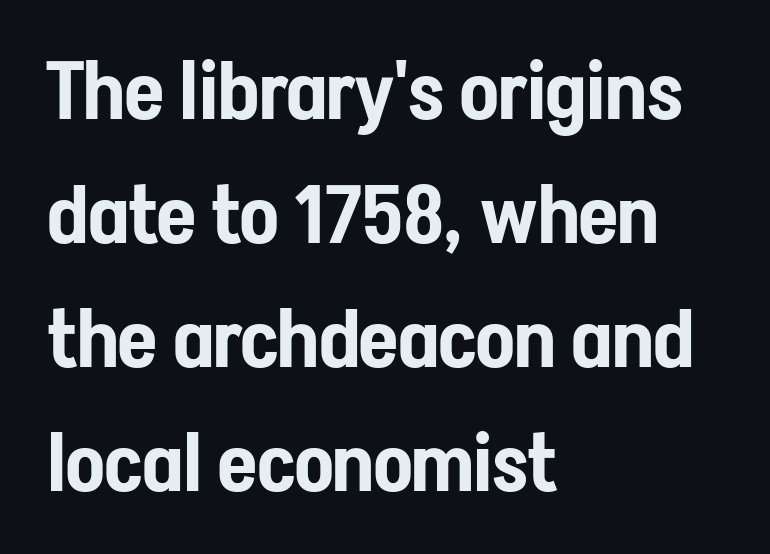
The image shows 80 px condensed sans-serif type, upright; set left-aligned, normal line spacing (1.55x), normal letter spacing, not underlined; low stroke contrast and a medium x-height.
